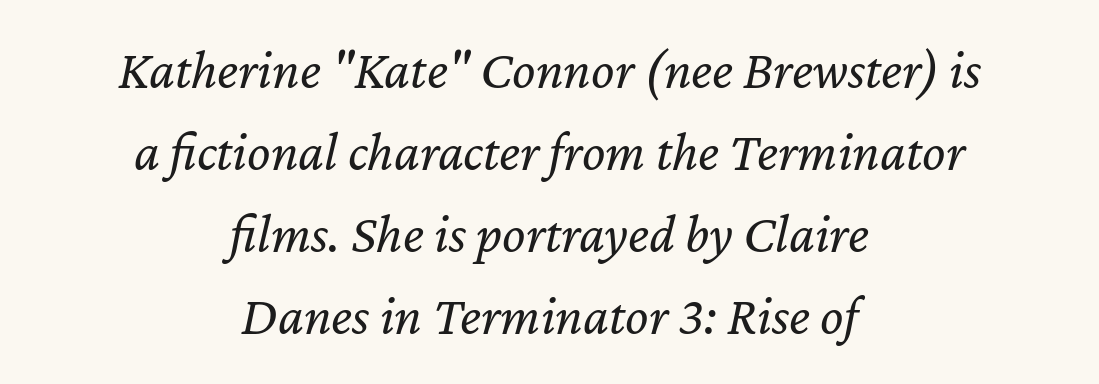
Q: Is the text bold? A: No.
Q: Is the text italic (slanted)? A: Yes, it leans right by about 12 degrees.
Q: Is the text underlined? A: No.
Q: How is the paragraph aligned? A: Centered.
Q: Is the spacing between letters normal or unusually wide? A: Normal.
Q: Is the spacing between lines tight, normal or loose? A: Normal.
Q: Width (condensed, normal, or wide)? A: Normal.
Q: Stroke contrast? A: Low.
Q: x-height? A: Medium.
Q: Monospaced? A: No.
